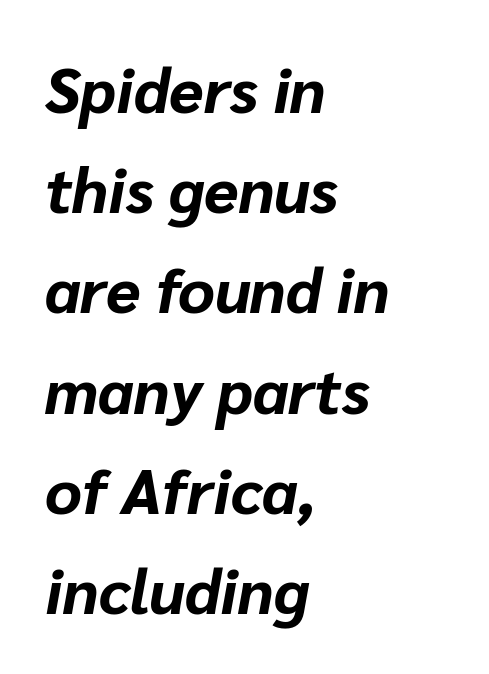
The image shows 63 px bold type, italic (leaning right); set left-aligned, normal line spacing (1.59x), normal letter spacing, not underlined; low stroke contrast and a medium x-height.
